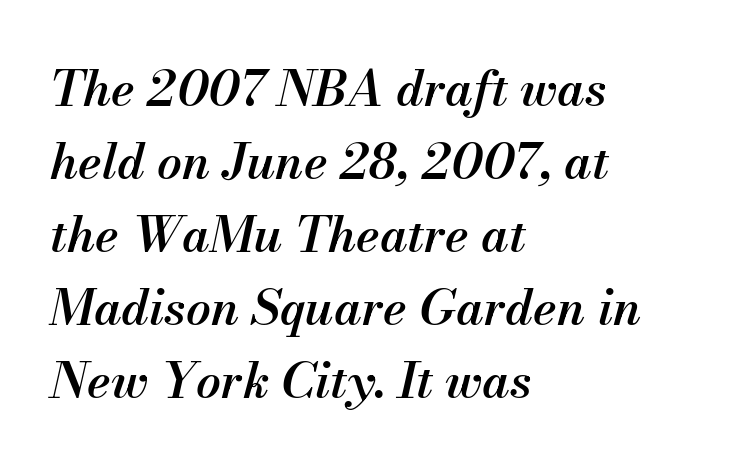
Q: Is the text bold? A: Semi-bold.
Q: Is the text italic (slanted)? A: Yes, it leans right by about 13 degrees.
Q: Is the text underlined? A: No.
Q: How is the paragraph aligned? A: Left-aligned.
Q: Is the spacing between letters normal or unusually wide? A: Normal.
Q: Is the spacing between lines tight, normal or loose? A: Normal.
Q: Width (condensed, normal, or wide)? A: Normal.
Q: Stroke contrast? A: Medium.
Q: x-height? A: Small.
Q: Monospaced? A: No.
